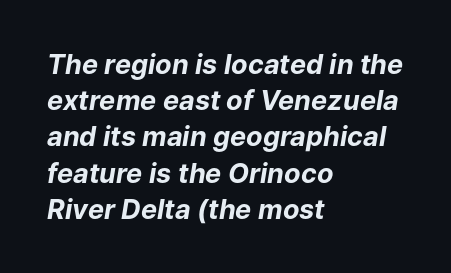
Q: Is the text bold? A: Yes.
Q: Is the text italic (slanted)? A: Yes, it leans right by about 9 degrees.
Q: Is the text underlined? A: No.
Q: How is the paragraph aligned? A: Left-aligned.
Q: Is the spacing between letters normal or unusually wide? A: Normal.
Q: Is the spacing between lines tight, normal or loose? A: Normal.
